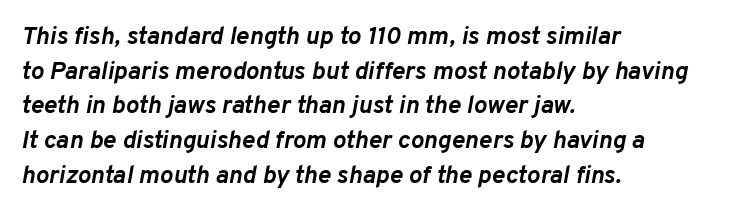
The image shows 25 px bold type, italic (leaning right); set left-aligned, normal line spacing (1.39x), normal letter spacing, not underlined.
